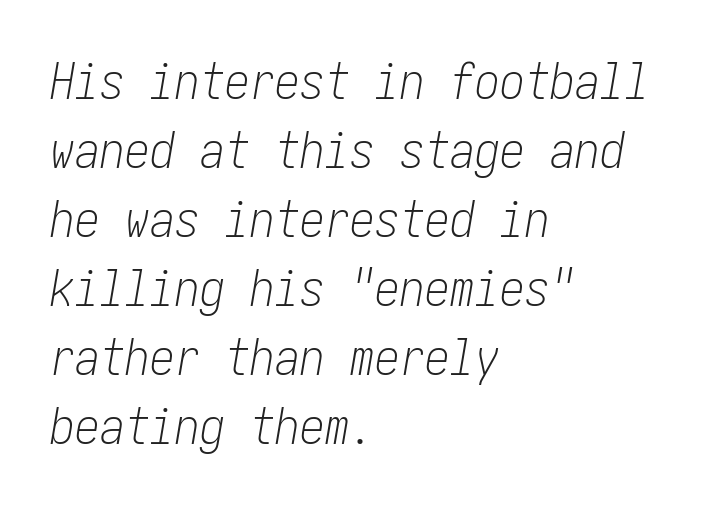
The image shows 50 px light, condensed type, italic (leaning right); set left-aligned, normal line spacing (1.38x), normal letter spacing, not underlined; low stroke contrast and a medium x-height.
